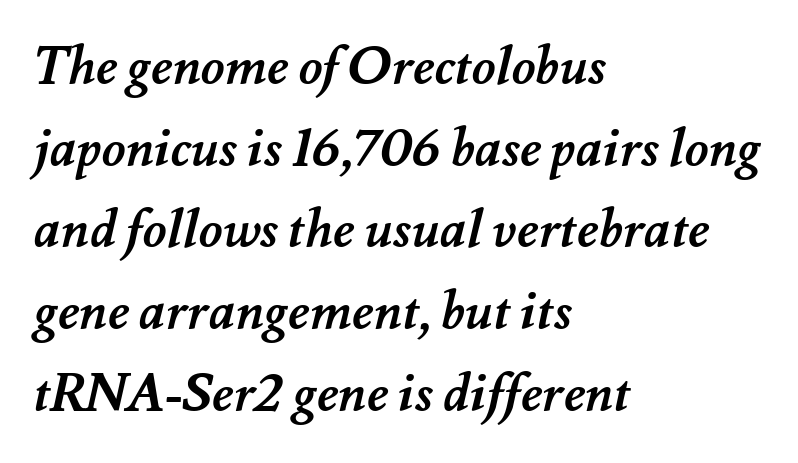
Words float on clear page, feet unadorned. Character widths vary here, with narrow letters taking less room than wide ones. This rendering uses left alignment, leaving the right contour irregular. The typesetting leans heavy: a genuine bold. Does the leading feel generous? No, just average.
